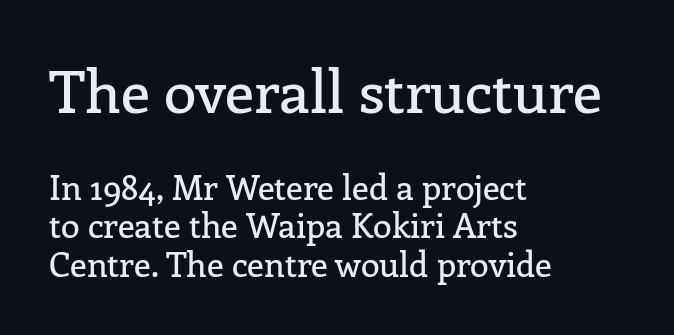
The image shows 59 px serif type, upright; set left-aligned, tight line spacing (1.13x), normal letter spacing, not underlined; the first (top) block is 1.74x larger; low stroke contrast and a medium x-height.
